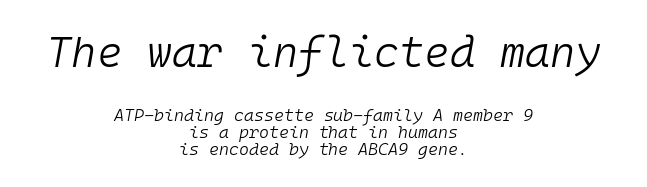
The image shows 43 px light type, italic (leaning right), monospaced; set centered, tight line spacing (1.01x), normal letter spacing, not underlined; the first (top) block is 2.53x larger; low stroke contrast and a medium x-height.
